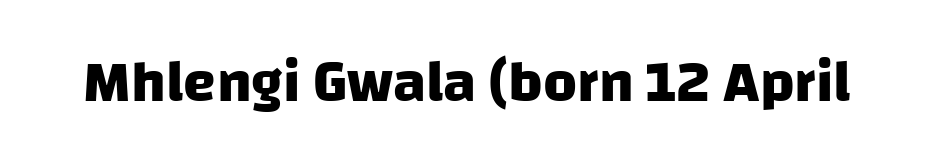
{"serif": "no", "bold": "yes", "weight": "heavy", "width": "normal", "stroke_contrast": "low", "x_height": "large", "monospaced": "no", "underline": "no", "letter_spacing": "normal", "letter_spacing_em": 0.0, "glyph_px": 59}
